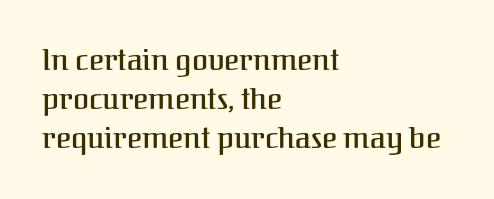
Q: Is the text italic (slanted)? A: No, it is upright.
Q: Is the typeface a serif or a sans-serif typeface? A: Serif.
Q: Is the text underlined? A: No.
Q: How is the paragraph aligned? A: Left-aligned.
Q: Is the spacing between letters normal or unusually wide? A: Normal.
Q: Is the spacing between lines tight, normal or loose? A: Normal.
Q: Width (condensed, normal, or wide)? A: Normal.
Q: Stroke contrast? A: Medium.
Q: x-height? A: Medium.
Q: Monospaced? A: No.
